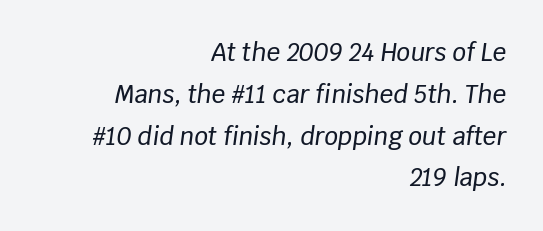
Here the glyphs are tracked normally, forming tight word shapes. There's an unmistakable incline to the writing here. The gap between lines stays unmarked. The paragraph has a hard right edge and a soft left edge.
